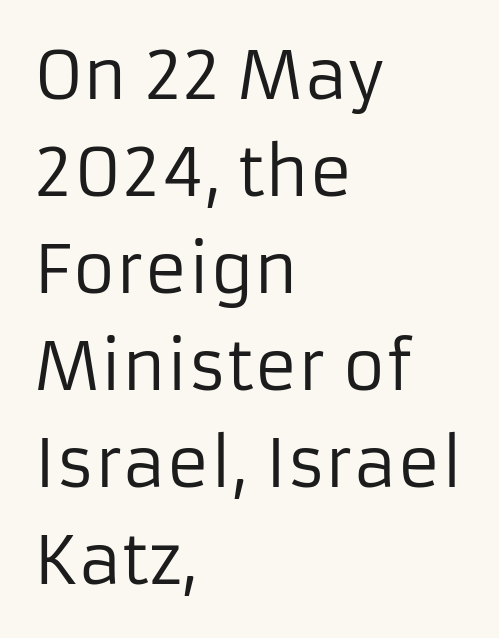
The font family rendered here belongs to the sans-serif group. The lines are quadded left. The strokes are not fattened; the text isn't bold. Baseline-to-baseline distance is the conventional proportion of letter height. The letters sit at their default tracking, neither squeezed nor spread. Posture: straight, roman, zero tilt.
